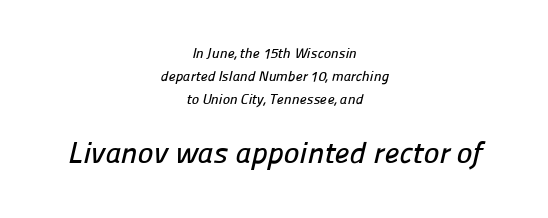
Q: Is the typeface a serif or a sans-serif typeface? A: Sans-serif.
Q: Is the text underlined? A: No.
Q: How is the paragraph aligned? A: Centered.
Q: Is the spacing between letters normal or unusually wide? A: Normal.
Q: Is the spacing between lines tight, normal or loose? A: Normal.
Q: Which block of text is set in a larger size, the first (top) or the second (bottom)? A: The second (bottom) one.
Q: Width (condensed, normal, or wide)? A: Normal.
Q: Stroke contrast? A: Low.
Q: x-height? A: Medium.
Q: Monospaced? A: No.
